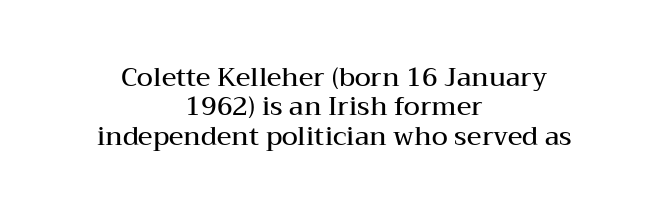
A typesetter would mark this as roman, not italic. Students, this is semibold: more ink than regular, less than bold. Does the copy run flush right? No — it is centered line by line. How are the letters spaced? Ordinarily, with no added tracking. The lines are packed closely together with very little leading.
